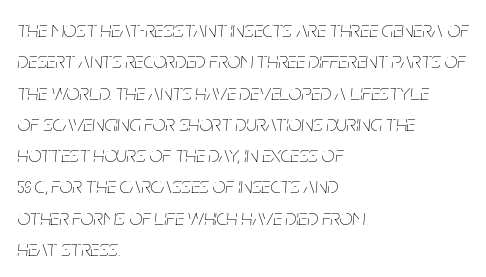
Q: Is the text bold? A: No.
Q: Is the text italic (slanted)? A: Yes, it leans right by about 5 degrees.
Q: Is the text underlined? A: No.
Q: How is the paragraph aligned? A: Left-aligned.
Q: Is the spacing between letters normal or unusually wide? A: Normal.
Q: Is the spacing between lines tight, normal or loose? A: Normal.
